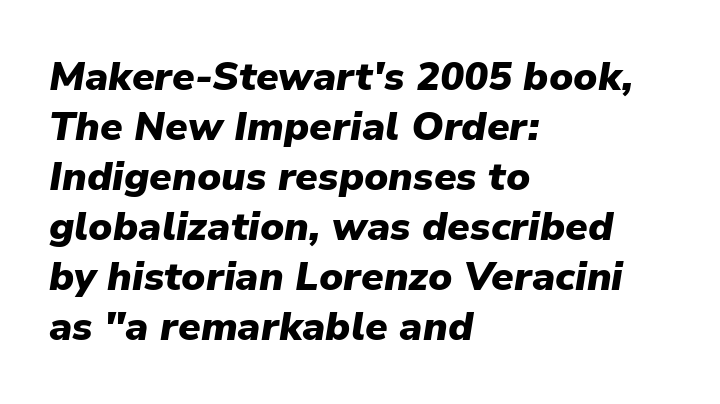
Characters are canted at an angle relative to the baseline's perpendicular. Descenders hang freely into open space. The designer left line spacing at the default. Compared with a centered layout, this one pins lines to the left instead. Short note: letters normally spaced. Heavy-handed strokes throughout: this text is bold.
